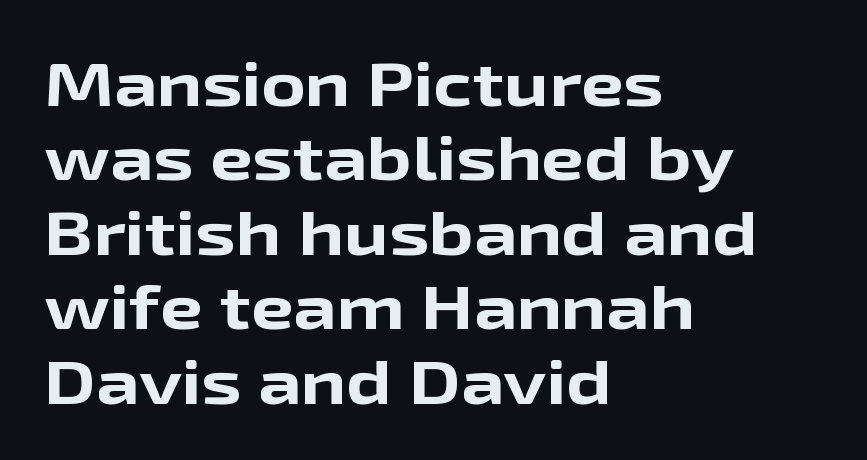
Q: Is the text bold? A: Yes.
Q: Is the text italic (slanted)? A: No, it is upright.
Q: Is the typeface a serif or a sans-serif typeface? A: Sans-serif.
Q: Is the text underlined? A: No.
Q: How is the paragraph aligned? A: Left-aligned.
Q: Is the spacing between letters normal or unusually wide? A: Normal.
Q: Width (condensed, normal, or wide)? A: Wide.
Q: Stroke contrast? A: Low.
Q: x-height? A: Medium.
Q: Monospaced? A: No.
